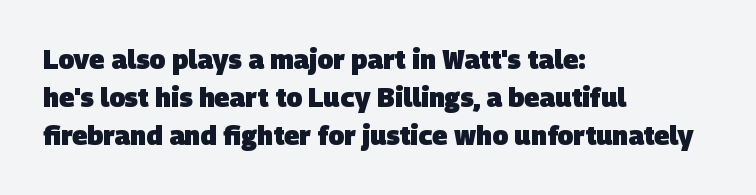
Leading: standard. The line texture is even and compact thanks to regular tracking. The passage is arranged the way most books set body copy — flush left. What weight is shown? A full bold with thick strokes. Clear beneath every line of the passage.
